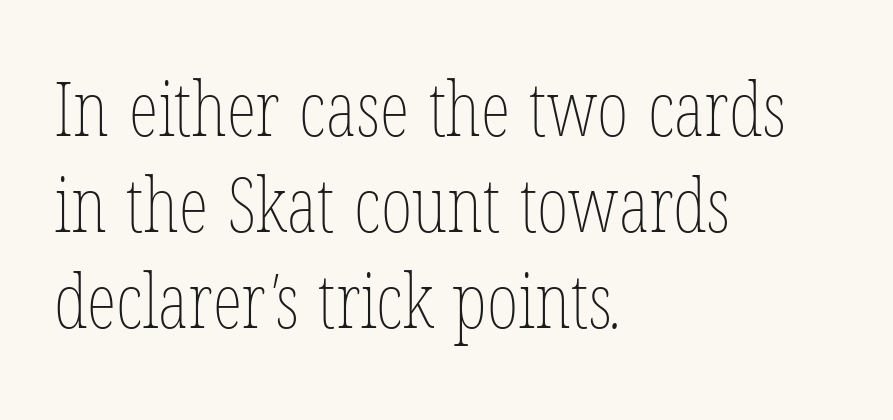
The image shows 76 px thin, condensed type; set left-aligned, normal line spacing (1.26x), normal letter spacing, not underlined; low stroke contrast and a medium x-height.
